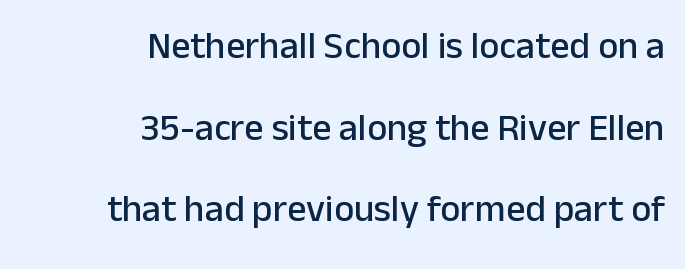
Q: Is the text italic (slanted)? A: No, it is upright.
Q: Is the typeface a serif or a sans-serif typeface? A: Sans-serif.
Q: Is the text underlined? A: No.
Q: How is the paragraph aligned? A: Right-aligned.
Q: Is the spacing between letters normal or unusually wide? A: Normal.
Q: Is the spacing between lines tight, normal or loose? A: Loose.
Q: Width (condensed, normal, or wide)? A: Normal.
Q: Stroke contrast? A: Low.
Q: x-height? A: Medium.
Q: Monospaced? A: No.
